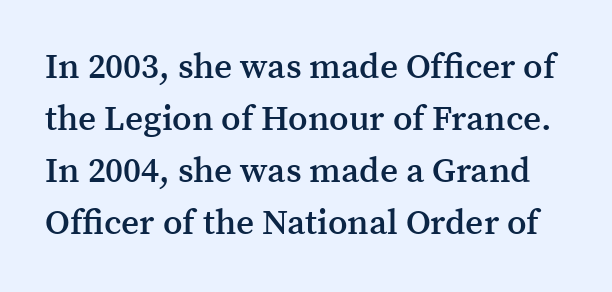
The typography opts for an upright posture over an oblique one. Notice how descenders clear the ascenders below comfortably — that's standard leading. The rendering shows small feet on the letterforms — a serif design. Note the varied advance widths — an 'i' is clearly narrower than an 'm'. The words here are not underlined.
